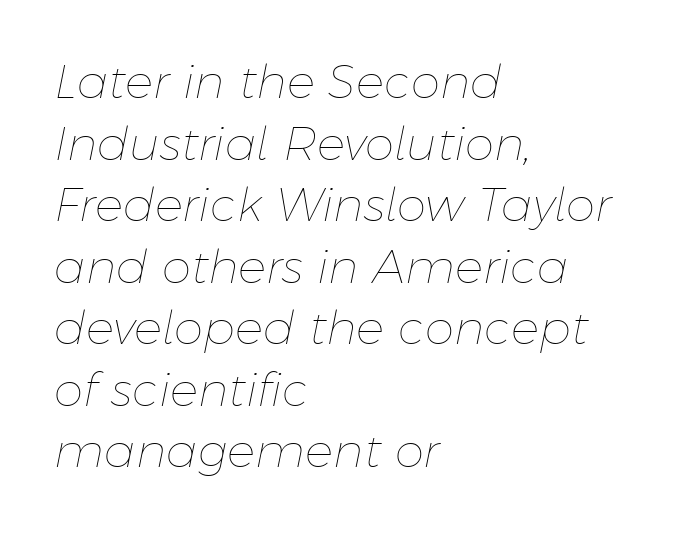
Q: Is the text bold? A: No.
Q: Is the text italic (slanted)? A: Yes, it leans right by about 11 degrees.
Q: Is the text underlined? A: No.
Q: How is the paragraph aligned? A: Left-aligned.
Q: Is the spacing between letters normal or unusually wide? A: Normal.
Q: Is the spacing between lines tight, normal or loose? A: Normal.
Q: Width (condensed, normal, or wide)? A: Normal.
Q: Stroke contrast? A: Low.
Q: x-height? A: Medium.
Q: Monospaced? A: No.
